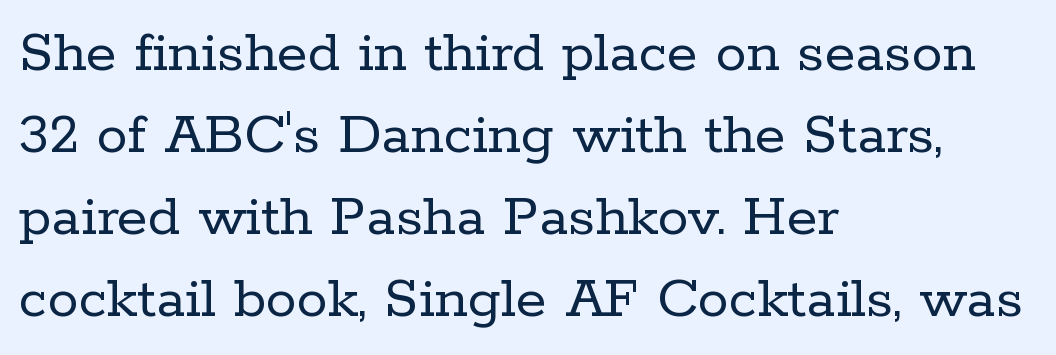
Has an underline been added? It has not. Compared with a centered layout, this one pins lines to the left instead. Yep, those are serifs on the letters. The tracking reads as untouched default to a designer's eye. No letter is thick-stroked: the sample isn't bold.
